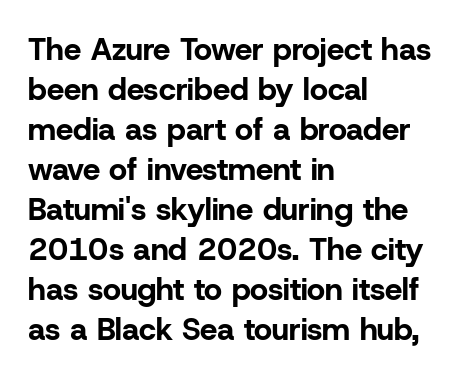
The image shows 31 px bold sans-serif type, upright; set left-aligned, normal line spacing (1.29x), normal letter spacing, not underlined; low stroke contrast and a medium x-height.
